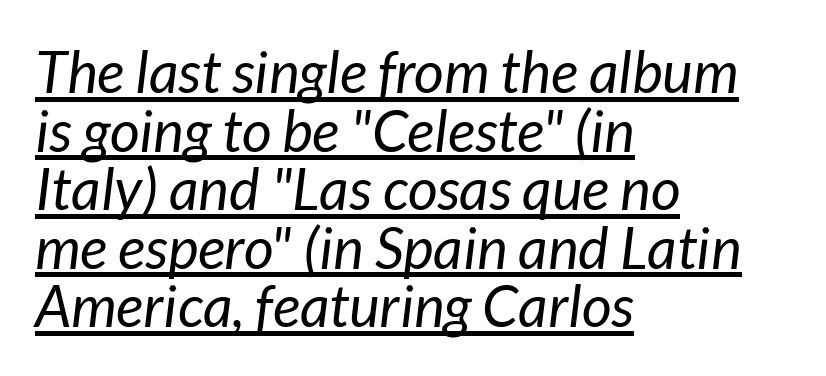
The image shows 58 px regular-weight type, italic (leaning right); set left-aligned, tight line spacing (1.01x), normal letter spacing, underlined; low stroke contrast and a medium x-height.
